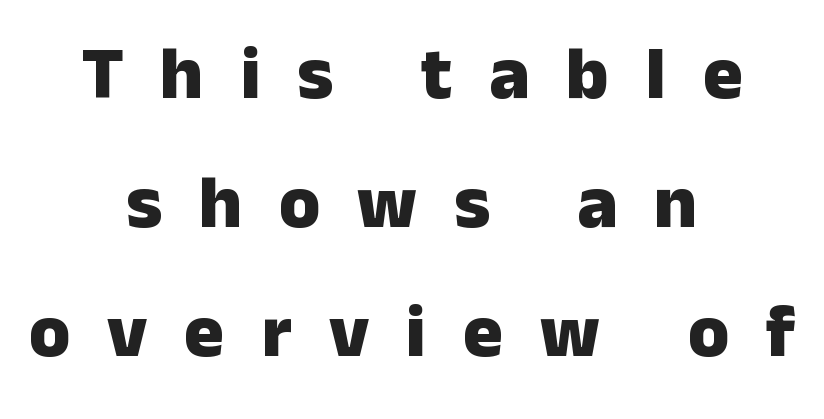
Q: Is the text bold? A: Yes.
Q: Is the text italic (slanted)? A: No, it is upright.
Q: Is the typeface a serif or a sans-serif typeface? A: Sans-serif.
Q: Is the text underlined? A: No.
Q: How is the paragraph aligned? A: Centered.
Q: Is the spacing between letters normal or unusually wide? A: Unusually wide.
Q: Width (condensed, normal, or wide)? A: Normal.
Q: Stroke contrast? A: Low.
Q: x-height? A: Medium.
Q: Monospaced? A: No.
